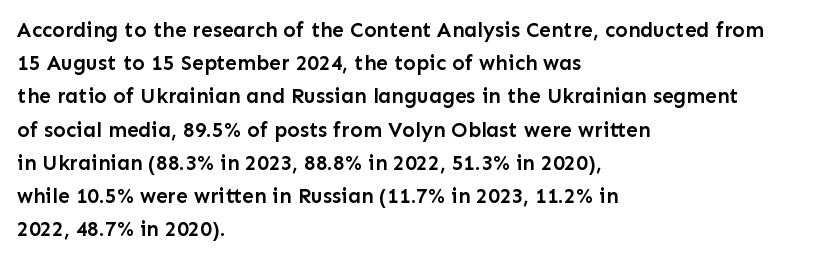
{"italic": "no", "bold": "semi", "underline": "no", "align": "left", "line_spacing": "normal", "line_spacing_ratio": 1.58, "letter_spacing": "normal", "letter_spacing_em": 0.0, "glyph_px": 21}
